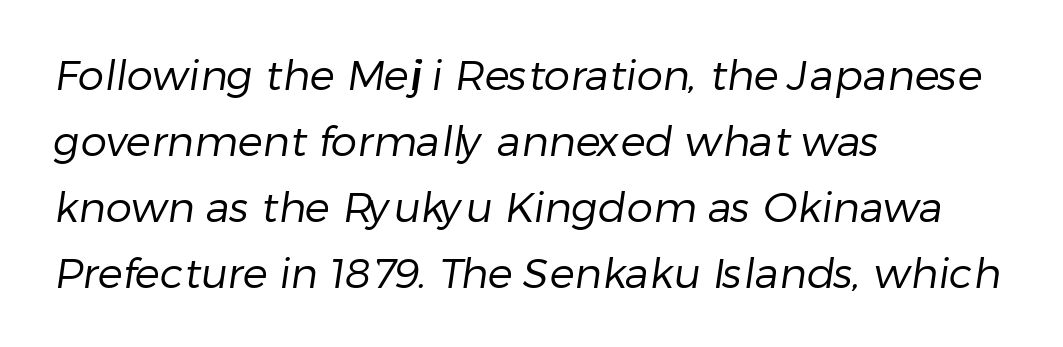
Does extra space separate the letters? No, they use regular spacing. The font is comparable to plain body text, perhaps lighter. Font category for this specimen: sans-serif. The rows are spaced the way most documents space them. Is this a fixed-width face? No — the glyphs have proportional, varying widths. Check the space under the baseline: it is left empty.
